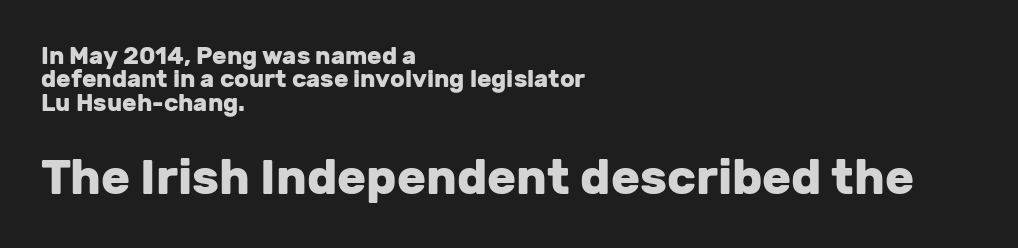
Q: Is the text bold? A: Yes.
Q: Is the text italic (slanted)? A: No, it is upright.
Q: Is the typeface a serif or a sans-serif typeface? A: Sans-serif.
Q: Is the text underlined? A: No.
Q: How is the paragraph aligned? A: Left-aligned.
Q: Is the spacing between letters normal or unusually wide? A: Normal.
Q: Is the spacing between lines tight, normal or loose? A: Tight.
Q: Which block of text is set in a larger size, the first (top) or the second (bottom)? A: The second (bottom) one.
Q: Width (condensed, normal, or wide)? A: Normal.
Q: Stroke contrast? A: Low.
Q: x-height? A: Medium.
Q: Monospaced? A: No.
